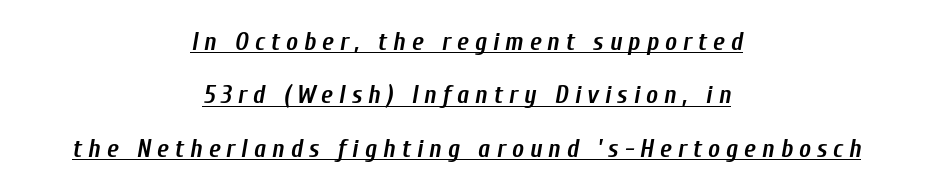
Q: Is the text bold? A: Yes.
Q: Is the text italic (slanted)? A: Yes, it leans right by about 10 degrees.
Q: Is the text underlined? A: Yes.
Q: How is the paragraph aligned? A: Centered.
Q: Is the spacing between letters normal or unusually wide? A: Unusually wide.
Q: Is the spacing between lines tight, normal or loose? A: Loose.
